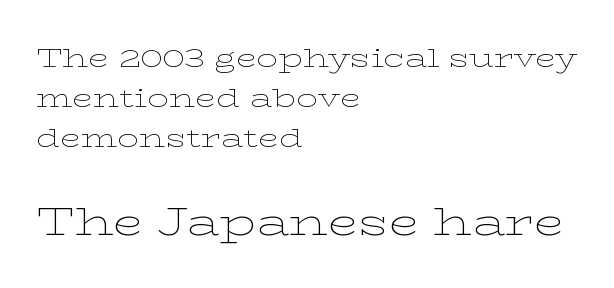
The image shows 40 px thin, wide serif type, upright; set left-aligned, normal line spacing (1.49x), normal letter spacing, not underlined; the second (bottom) block is 1.48x larger; low stroke contrast and a medium x-height.
